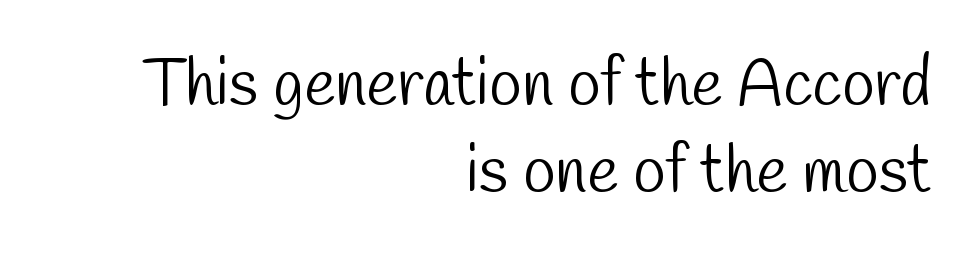
Q: Is the text bold? A: No.
Q: Is the typeface a serif or a sans-serif typeface? A: Sans-serif.
Q: Is the text underlined? A: No.
Q: How is the paragraph aligned? A: Right-aligned.
Q: Is the spacing between letters normal or unusually wide? A: Normal.
Q: Is the spacing between lines tight, normal or loose? A: Normal.
Q: Width (condensed, normal, or wide)? A: Condensed.
Q: Stroke contrast? A: Low.
Q: x-height? A: Medium.
Q: Monospaced? A: No.
